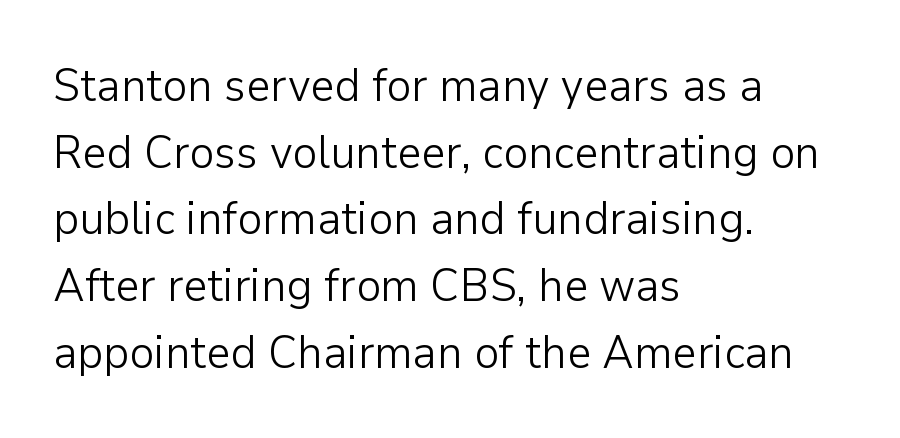
{"serif": "no", "italic": "no", "bold": "no", "weight": "light", "width": "normal", "stroke_contrast": "low", "x_height": "medium", "monospaced": "no", "underline": "no", "align": "left", "line_spacing": "normal", "line_spacing_ratio": 1.42, "letter_spacing": "normal", "letter_spacing_em": 0.0, "glyph_px": 47}
